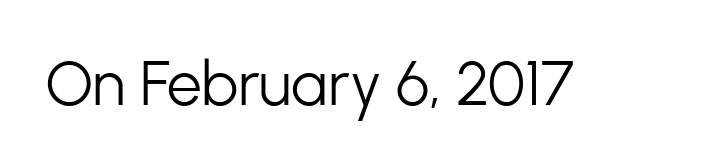
The image shows 62 px light sans-serif type, upright; set normal letter spacing, not underlined; low stroke contrast and a medium x-height.
